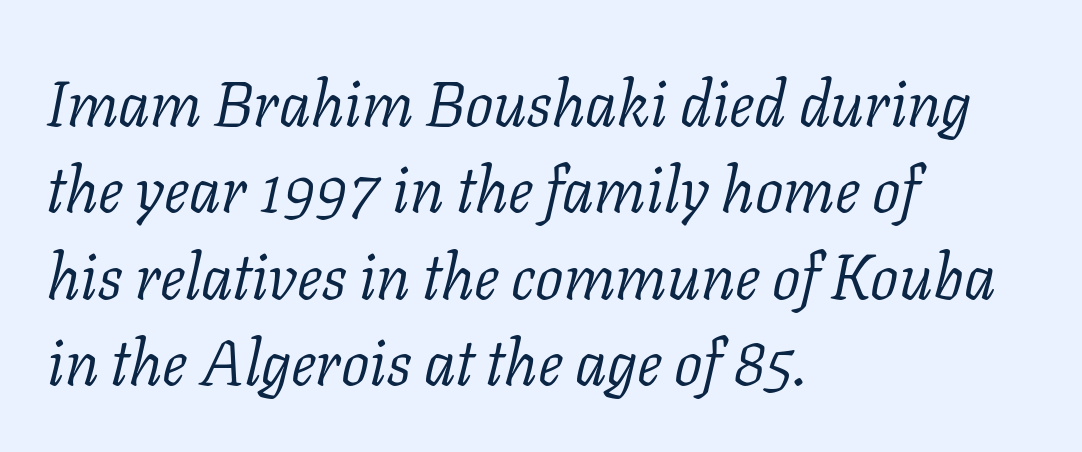
In terms of letterform style, serifs are clearly present. The block of text has a typical density, with ordinary space between rows. You could call the tracking neutral — neither tight nor loose. Quick note: italic. Each line starts at the same left margin while the right side varies. Honestly, there is no underline to notice here at all.
